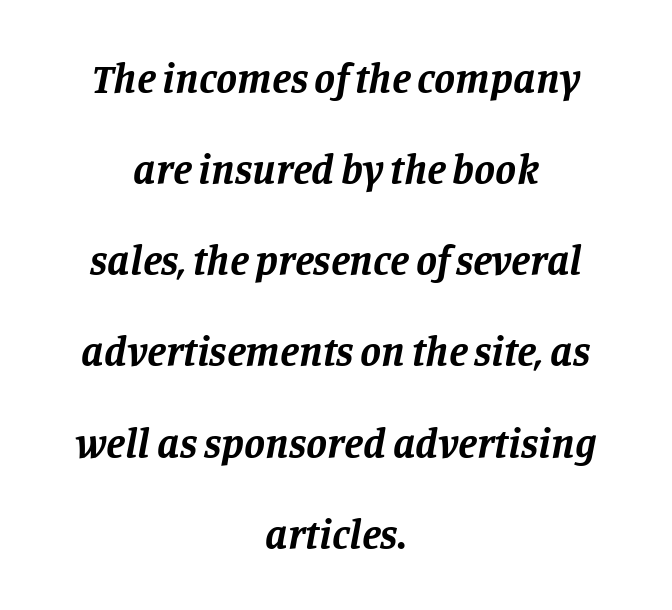
Q: Is the text bold? A: Yes.
Q: Is the text italic (slanted)? A: Yes, it leans right by about 11 degrees.
Q: Is the typeface a serif or a sans-serif typeface? A: Serif.
Q: Is the text underlined? A: No.
Q: How is the paragraph aligned? A: Centered.
Q: Is the spacing between letters normal or unusually wide? A: Normal.
Q: Is the spacing between lines tight, normal or loose? A: Loose.
Q: Width (condensed, normal, or wide)? A: Normal.
Q: Stroke contrast? A: Low.
Q: x-height? A: Large.
Q: Monospaced? A: No.
